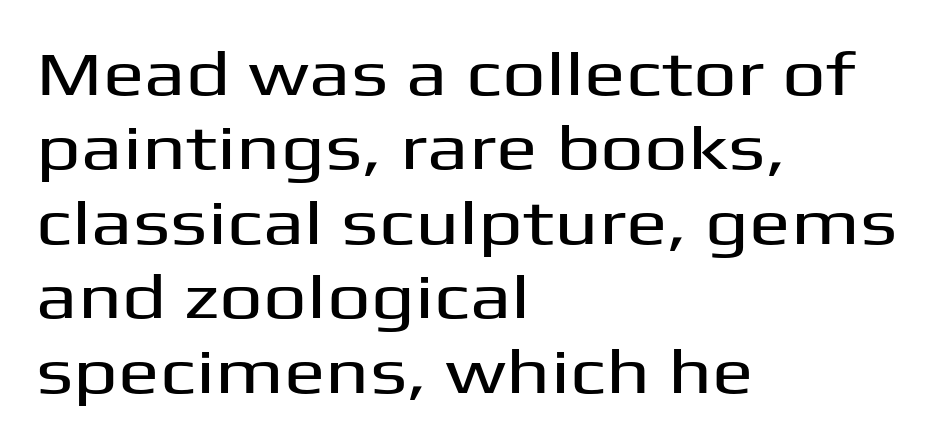
{"serif": "no", "italic": "no", "width": "wide", "stroke_contrast": "medium", "x_height": "medium", "monospaced": "no", "underline": "no", "align": "left", "line_spacing_ratio": 1.2, "letter_spacing": "normal", "letter_spacing_em": 0.0, "glyph_px": 62}
